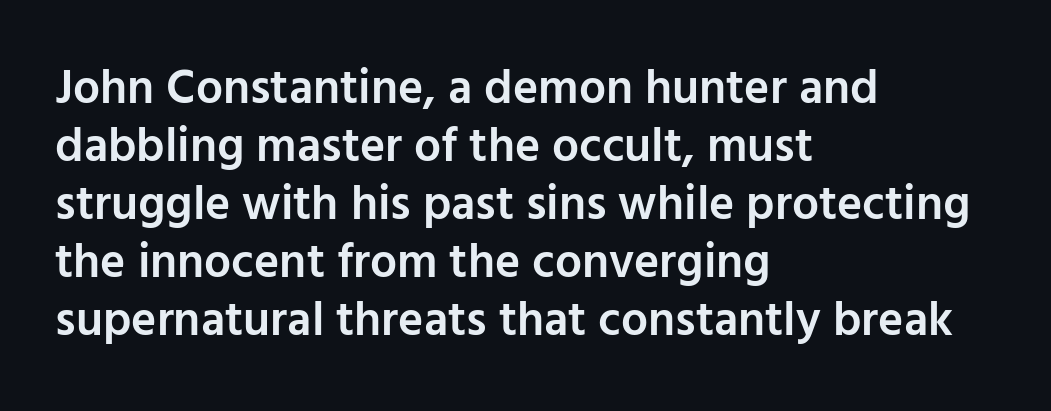
The image shows 48 px semibold sans-serif type, upright; set left-aligned, line spacing 1.21x, normal letter spacing, not underlined; low stroke contrast and a medium x-height.
